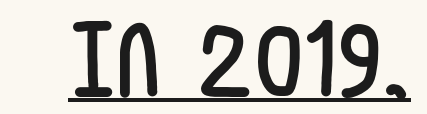
The image shows 80 px condensed sans-serif type, upright; set normal letter spacing, underlined; low stroke contrast and a large x-height.
